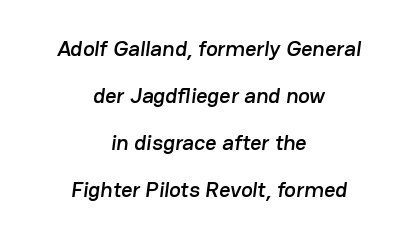
{"underline": "no", "align": "center", "line_spacing": "loose", "line_spacing_ratio": 2.13, "letter_spacing": "normal", "letter_spacing_em": 0.0, "glyph_px": 22}
